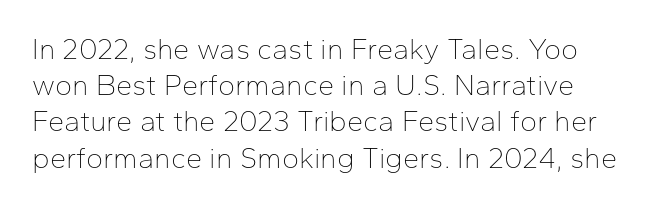
The image shows 29 px thin sans-serif type, upright; set left-aligned, normal line spacing (1.25x), normal letter spacing, not underlined; low stroke contrast and a medium x-height.
